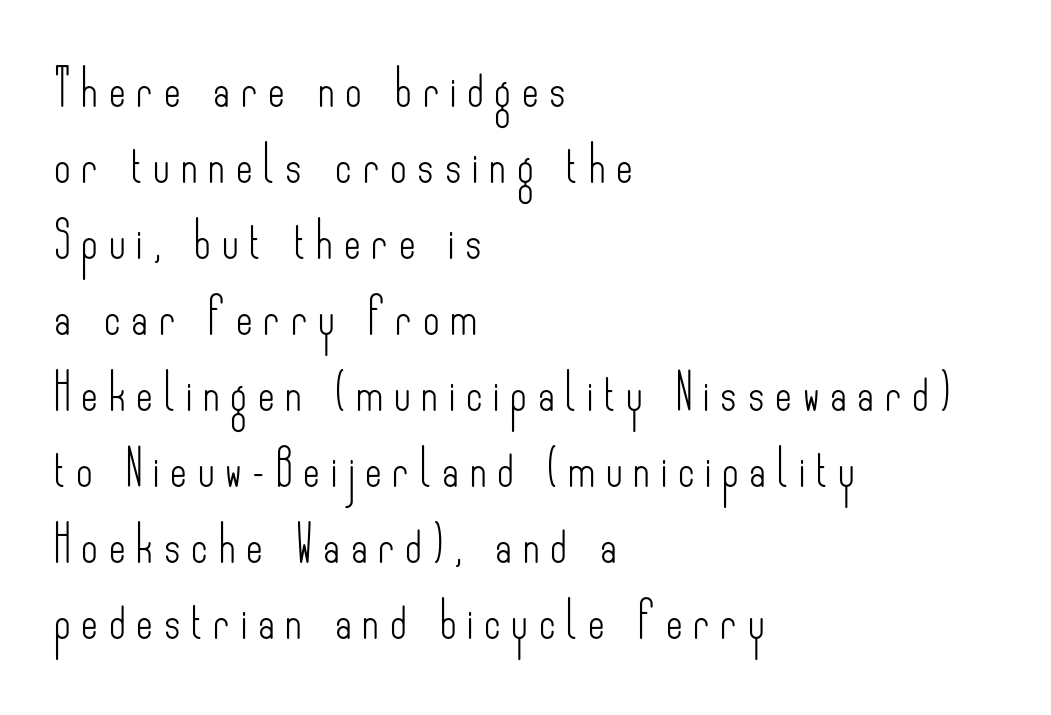
Q: Is the text bold? A: No.
Q: Is the text italic (slanted)? A: No, it is upright.
Q: Is the typeface a serif or a sans-serif typeface? A: Sans-serif.
Q: Is the text underlined? A: No.
Q: How is the paragraph aligned? A: Left-aligned.
Q: Is the spacing between letters normal or unusually wide? A: Unusually wide.
Q: Is the spacing between lines tight, normal or loose? A: Loose.
Q: Width (condensed, normal, or wide)? A: Condensed.
Q: Stroke contrast? A: Low.
Q: x-height? A: Small.
Q: Monospaced? A: No.
